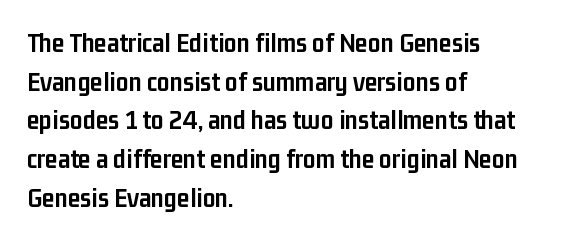
The image shows 28 px semibold, condensed sans-serif type, upright; set left-aligned, normal line spacing (1.38x), normal letter spacing, not underlined; low stroke contrast and a medium x-height.
